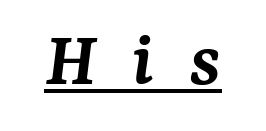
The image shows 80 px semibold serif type, italic (leaning right); set unusually wide letter spacing (+0.44 em), underlined; medium stroke contrast and a medium x-height.
